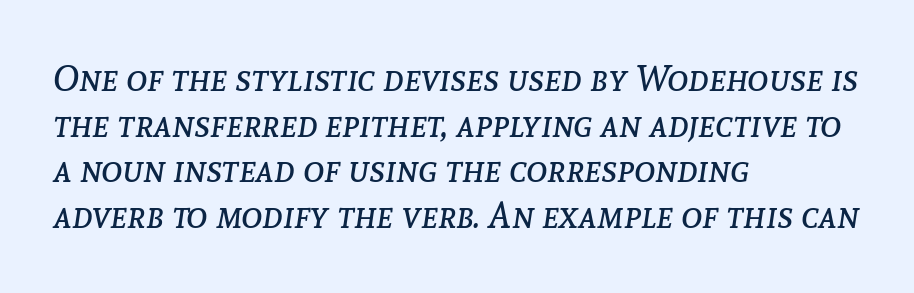
{"italic": "yes", "lean": "right", "slant_degrees": 8, "bold": "no", "weight": "regular", "width": "normal", "stroke_contrast": "low", "x_height": "medium", "monospaced": "no", "underline": "no", "align": "left", "line_spacing": "normal", "line_spacing_ratio": 1.27, "letter_spacing": "normal", "letter_spacing_em": 0.0, "glyph_px": 36}
